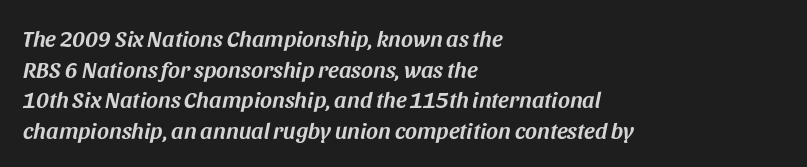
Q: Is the text italic (slanted)? A: Yes, it leans right by about 11 degrees.
Q: Is the text underlined? A: No.
Q: How is the paragraph aligned? A: Left-aligned.
Q: Is the spacing between letters normal or unusually wide? A: Normal.
Q: Is the spacing between lines tight, normal or loose? A: Normal.
